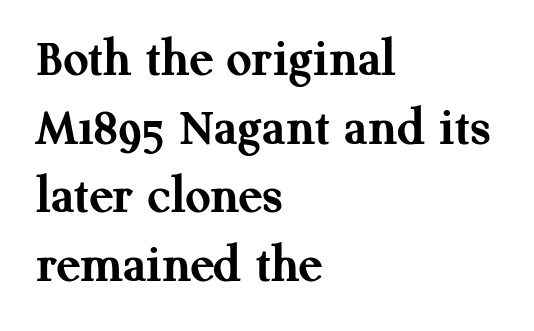
{"serif": "yes", "italic": "no", "bold": "yes", "weight": "semibold", "width": "normal", "stroke_contrast": "medium", "x_height": "medium", "monospaced": "no", "underline": "no", "align": "left", "line_spacing": "normal", "line_spacing_ratio": 1.25, "letter_spacing": "normal", "letter_spacing_em": 0.0, "glyph_px": 55}
